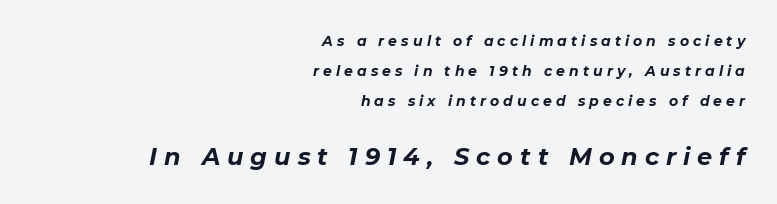
{"italic": "yes", "lean": "right", "slant_degrees": 11, "bold": "yes", "underline": "no", "align": "right", "line_spacing": "loose", "line_spacing_ratio": 2.13, "letter_spacing": "wide", "letter_spacing_em": 0.29, "larger_block": "second", "size_ratio": 1.71, "glyph_px": 24}
